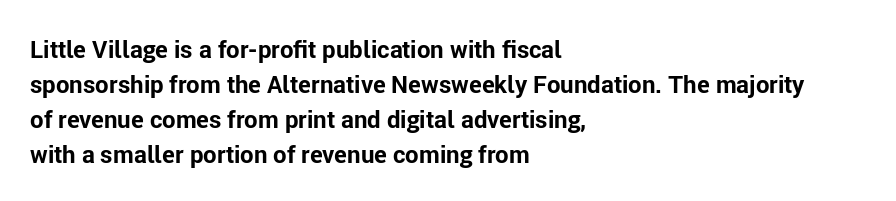
A classic flush-left, rag-right setting is used for this passage. The strokes are fattened all the way to bold. Plain, unruled lines of type. Tracking value appears to be zero — textbook default spacing.
